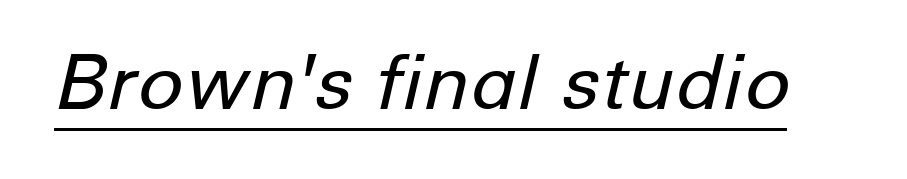
The lettering is marked with a stroke running underneath it. No extra tracking has been applied to these lines. In terms of posture, this sample is oblique. Varying glyph widths throughout — classic text-font behaviour. The font is comparable to plain body text, perhaps lighter.
